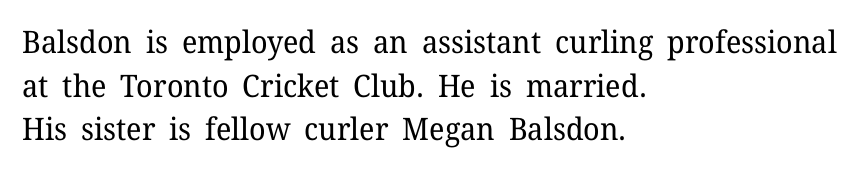
{"serif": "yes", "italic": "no", "bold": "no", "weight": "regular", "width": "normal", "stroke_contrast": "low", "x_height": "medium", "monospaced": "no", "underline": "no", "align": "left", "line_spacing": "normal", "line_spacing_ratio": 1.41, "letter_spacing": "normal", "letter_spacing_em": 0.0, "glyph_px": 31}
